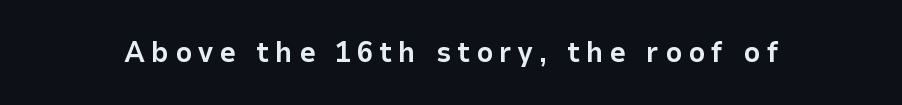
The image shows 29 px bold sans-serif type, upright; set unusually wide letter spacing (+0.21 em), not underlined; low stroke contrast and a medium x-height.
